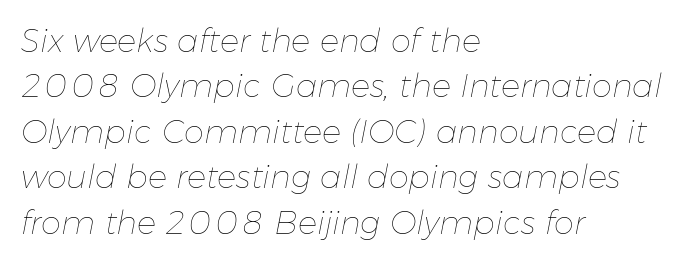
Q: Is the text bold? A: No.
Q: Is the text italic (slanted)? A: Yes, it leans right by about 11 degrees.
Q: Is the text underlined? A: No.
Q: How is the paragraph aligned? A: Left-aligned.
Q: Is the spacing between letters normal or unusually wide? A: Normal.
Q: Is the spacing between lines tight, normal or loose? A: Normal.
Q: Width (condensed, normal, or wide)? A: Normal.
Q: Stroke contrast? A: Low.
Q: x-height? A: Medium.
Q: Monospaced? A: No.
